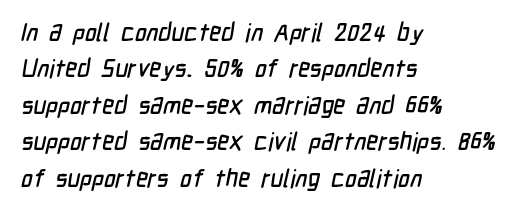
Q: Is the text underlined? A: No.
Q: How is the paragraph aligned? A: Left-aligned.
Q: Is the spacing between letters normal or unusually wide? A: Normal.
Q: Is the spacing between lines tight, normal or loose? A: Normal.
